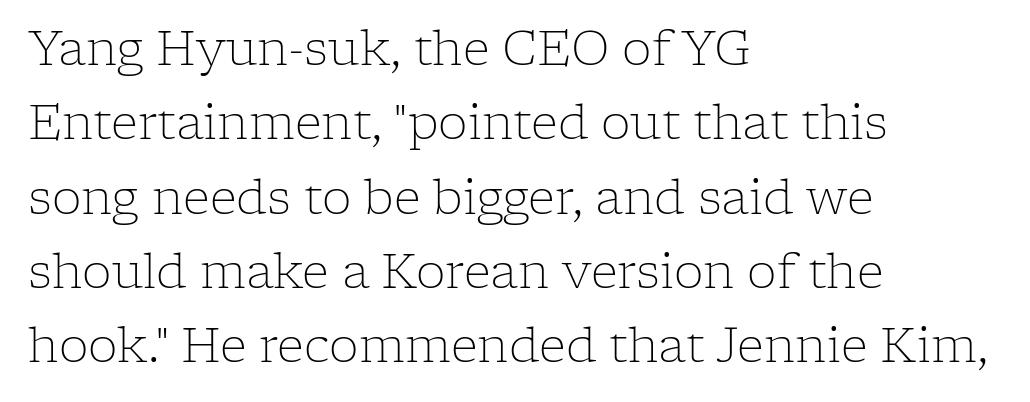
Q: Is the text bold? A: No.
Q: Is the text italic (slanted)? A: No, it is upright.
Q: Is the typeface a serif or a sans-serif typeface? A: Serif.
Q: Is the text underlined? A: No.
Q: How is the paragraph aligned? A: Left-aligned.
Q: Is the spacing between letters normal or unusually wide? A: Normal.
Q: Is the spacing between lines tight, normal or loose? A: Normal.
Q: Width (condensed, normal, or wide)? A: Normal.
Q: Stroke contrast? A: Low.
Q: x-height? A: Medium.
Q: Monospaced? A: No.
